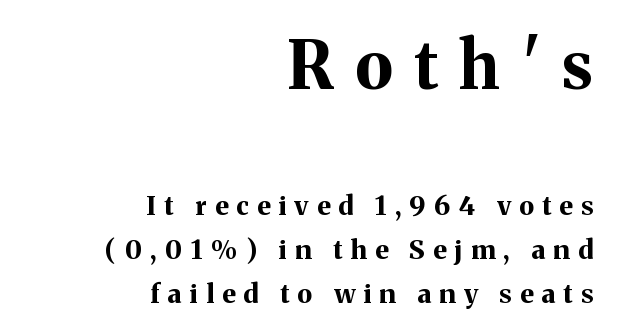
{"serif": "yes", "italic": "no", "bold": "yes", "weight": "bold", "width": "normal", "stroke_contrast": "medium", "x_height": "medium", "monospaced": "no", "underline": "no", "align": "right", "line_spacing": "normal", "line_spacing_ratio": 1.7, "letter_spacing": "wide", "letter_spacing_em": 0.32, "larger_block": "first", "size_ratio": 2.54, "glyph_px": 66}
